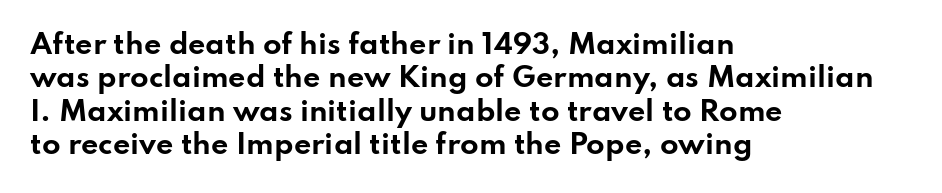
The image shows 27 px bold type, upright; set left-aligned, line spacing 1.24x, normal letter spacing, not underlined.
